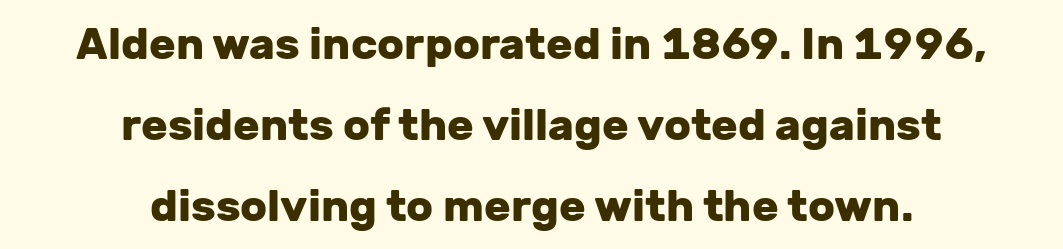
{"serif": "no", "italic": "no", "bold": "yes", "weight": "heavy", "width": "normal", "stroke_contrast": "low", "x_height": "medium", "monospaced": "no", "underline": "no", "align": "center", "line_spacing_ratio": 1.84, "letter_spacing": "normal", "letter_spacing_em": 0.0, "glyph_px": 44}
